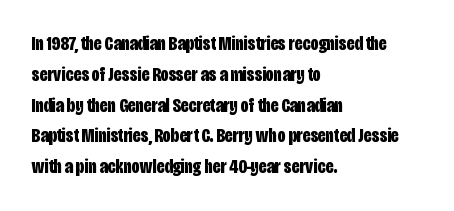
A student would call this left alignment; a typographer would say flush left, rag right. Any mark beneath the type? The region is blank. A dark, heavy texture on the line: the type is bold. The leading is moderate, giving the passage an even texture. The gaps between neighbouring characters are ordinary and unremarkable. The axis of the letterforms is exactly vertical.
